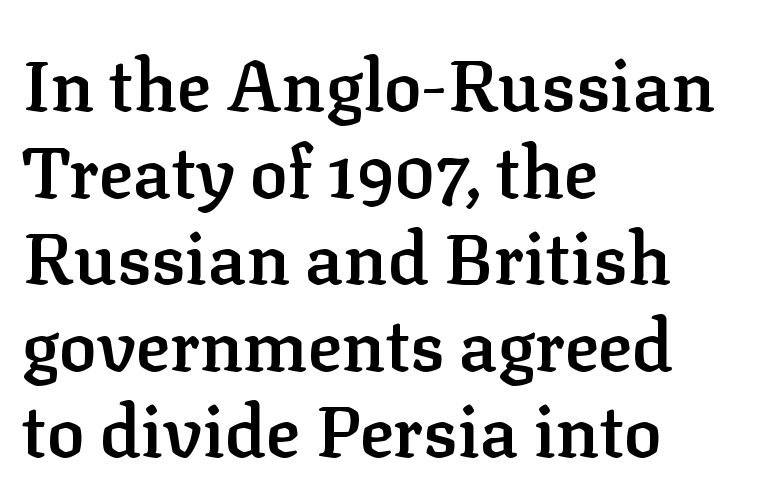
The image shows 71 px semibold serif type, upright; set left-aligned, line spacing 1.22x, normal letter spacing, not underlined; low stroke contrast and a medium x-height.
